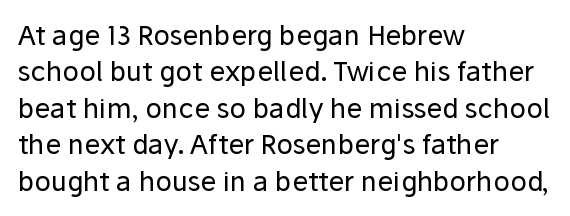
The image shows 27 px text type, upright; set left-aligned, normal line spacing (1.35x), normal letter spacing, not underlined.
